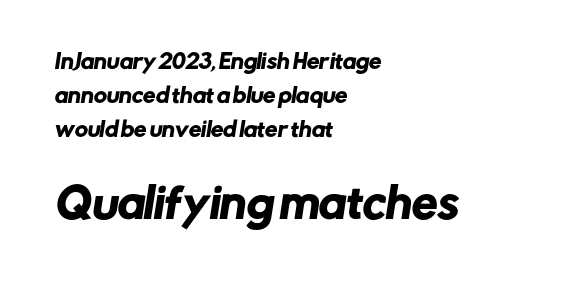
The image shows 41 px sans-serif type; set left-aligned, normal line spacing (1.69x), normal letter spacing, not underlined; the second (bottom) block is 2.05x larger; low stroke contrast and a medium x-height.
